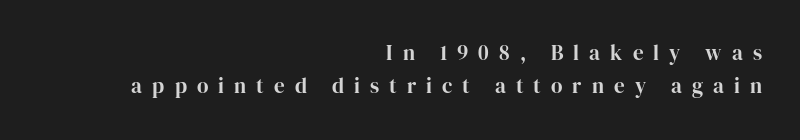
{"italic": "no", "bold": "yes", "underline": "no", "align": "right", "line_spacing": "normal", "line_spacing_ratio": 1.58, "letter_spacing": "wide", "letter_spacing_em": 0.48, "glyph_px": 21}
